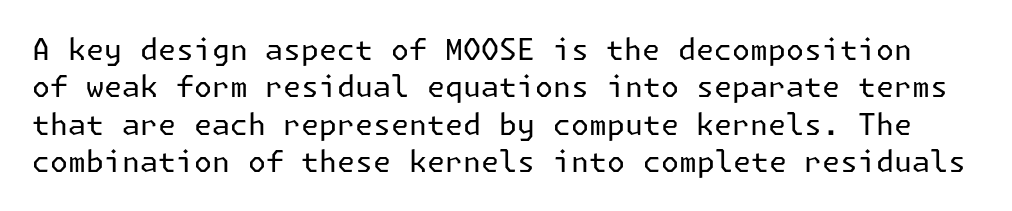
The image shows 29 px regular-weight sans-serif type, upright; set normal line spacing (1.29x), normal letter spacing, not underlined; low stroke contrast and a medium x-height.
